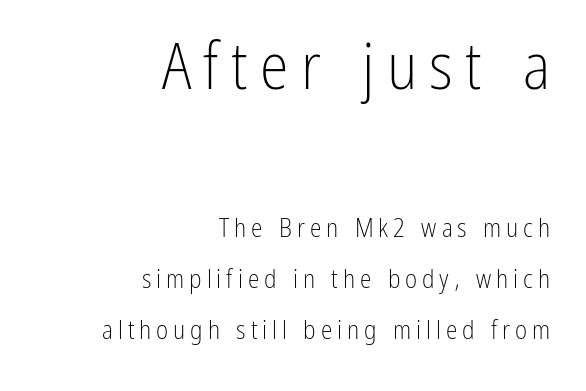
{"serif": "no", "italic": "no", "bold": "no", "weight": "light", "width": "condensed", "stroke_contrast": "low", "x_height": "medium", "monospaced": "no", "underline": "no", "align": "right", "line_spacing": "loose", "line_spacing_ratio": 1.96, "larger_block": "first", "size_ratio": 2.5, "glyph_px": 65}
